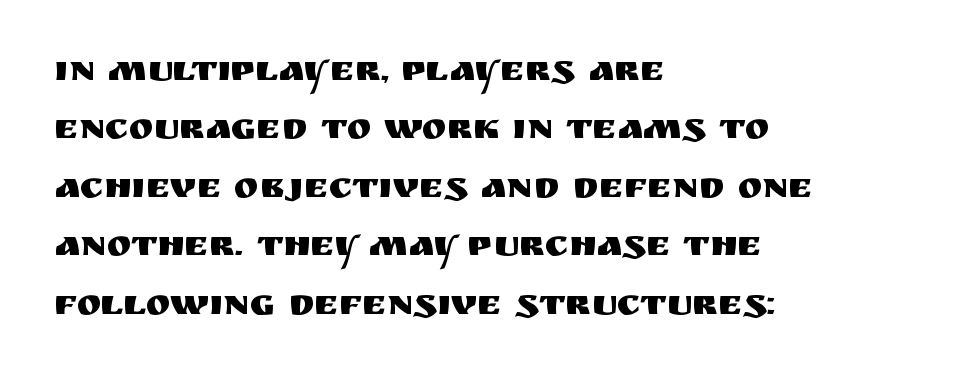
The image shows 37 px sans-serif type, upright; set left-aligned, normal line spacing (1.58x), normal letter spacing, not underlined; medium stroke contrast and a large x-height.
